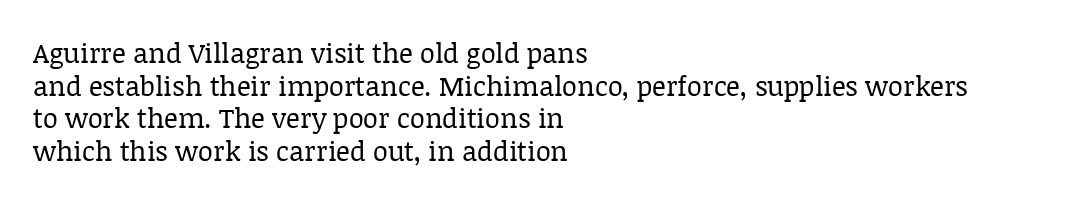
The image shows 27 px text type, upright; set left-aligned, line spacing 1.21x, normal letter spacing, not underlined.
